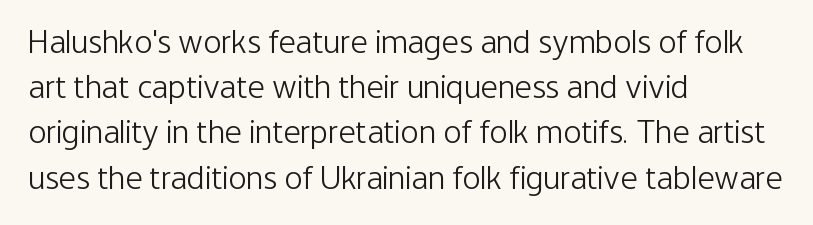
The lettering stays uniformly vertical, giving the passage a roman look. These lines stack with their left ends in a neat column. Varying glyph widths throughout — classic text-font behaviour. The rendering uses a moderate line-height, typical for paragraphs. This sample uses a sans-serif face.
